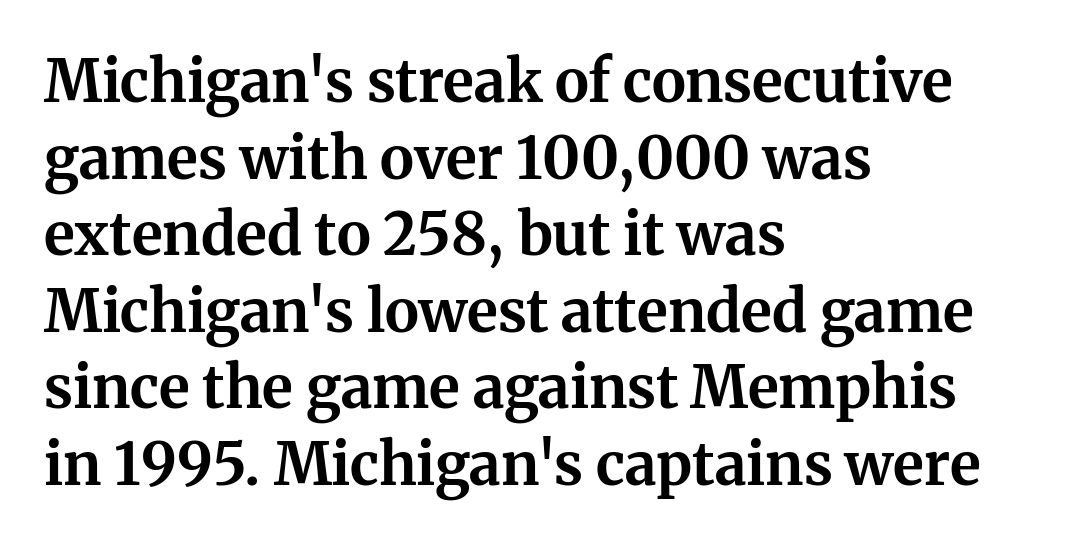
{"serif": "yes", "italic": "no", "bold": "yes", "weight": "bold", "width": "normal", "stroke_contrast": "medium", "x_height": "medium", "monospaced": "no", "underline": "no", "align": "left", "line_spacing": "normal", "line_spacing_ratio": 1.32, "letter_spacing": "normal", "letter_spacing_em": 0.0, "glyph_px": 58}
